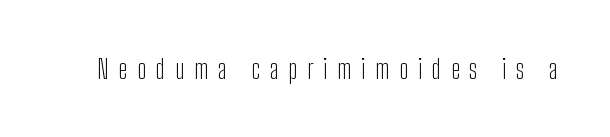
The image shows 27 px text type, upright; set unusually wide letter spacing (+0.36 em), not underlined.
